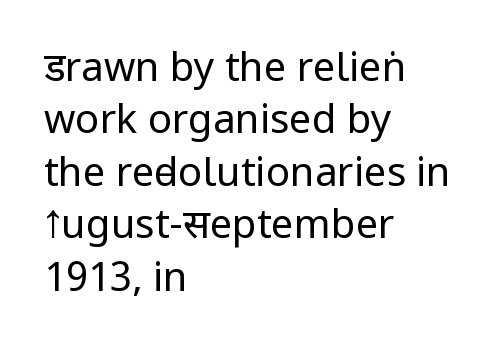
The lettering holds an erect, upright posture throughout. Compared with typical body copy, the letter spacing here is the same. Does the copy run flush right? No — it runs flush left. The designer went with a sans here, leaving each stem footless.
